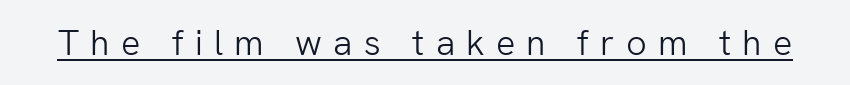
Q: Is the text bold? A: No.
Q: Is the text italic (slanted)? A: No, it is upright.
Q: Is the typeface a serif or a sans-serif typeface? A: Sans-serif.
Q: Is the text underlined? A: Yes.
Q: Is the spacing between letters normal or unusually wide? A: Unusually wide.
Q: Width (condensed, normal, or wide)? A: Normal.
Q: Stroke contrast? A: Low.
Q: x-height? A: Medium.
Q: Monospaced? A: No.
